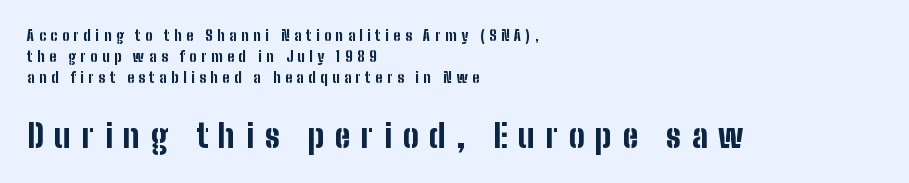
Q: Is the text bold? A: Yes.
Q: Is the text italic (slanted)? A: No, it is upright.
Q: Is the typeface a serif or a sans-serif typeface? A: Sans-serif.
Q: Is the text underlined? A: No.
Q: How is the paragraph aligned? A: Left-aligned.
Q: Is the spacing between letters normal or unusually wide? A: Unusually wide.
Q: Is the spacing between lines tight, normal or loose? A: Normal.
Q: Which block of text is set in a larger size, the first (top) or the second (bottom)? A: The second (bottom) one.
Q: Width (condensed, normal, or wide)? A: Condensed.
Q: Stroke contrast? A: Low.
Q: x-height? A: Medium.
Q: Monospaced? A: No.
